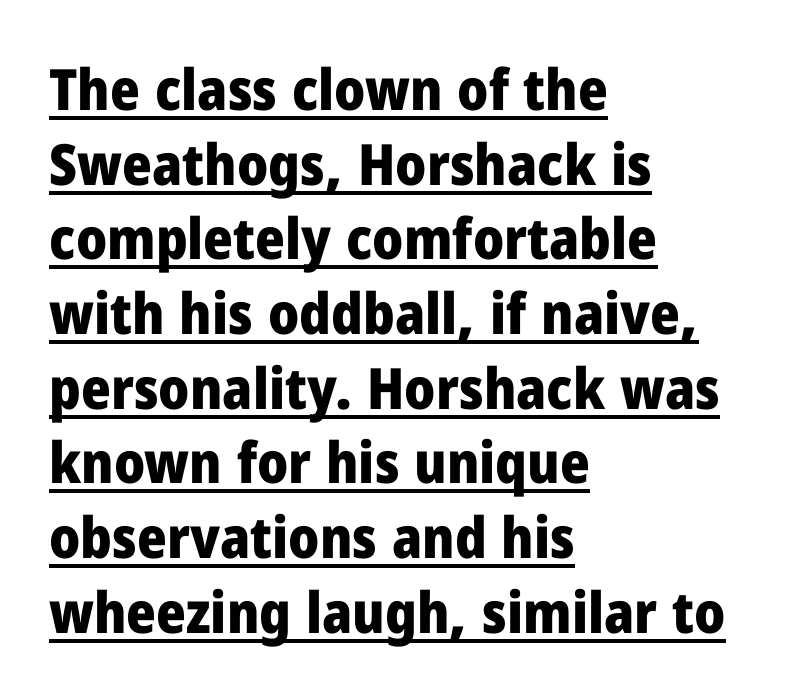
Successive baselines arrive at the customary interval. The text block is weighted toward the left margin, trailing off unevenly rightward. Nope, not italic — everything's standing straight. Emphasis is given by a line drawn under the lettering. Observe the ordinary spacing: letters are neighbours, not strangers.
